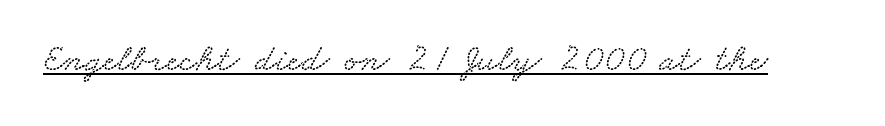
Letter spacing: default. Is there an underline? Yes — a line sits under the letters. Proportional: the letters do not fall into vertical columns.
